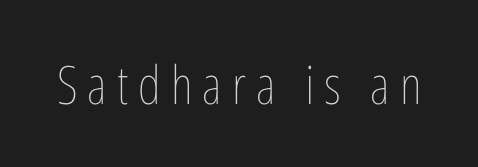
The image shows 53 px thin, condensed type, upright; set not underlined; low stroke contrast and a medium x-height.
